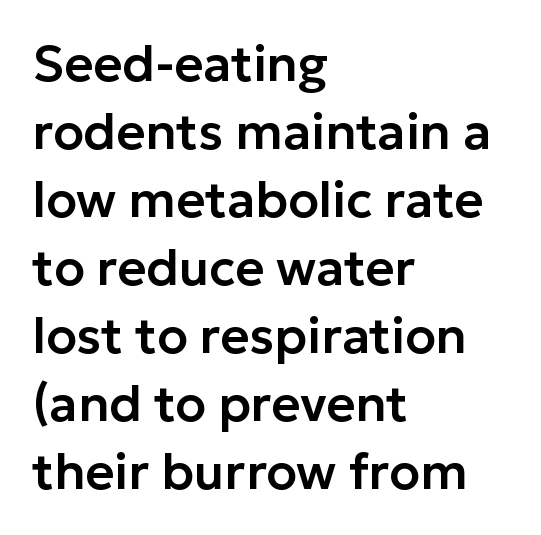
{"serif": "no", "italic": "no", "width": "normal", "stroke_contrast": "low", "x_height": "medium", "monospaced": "no", "underline": "no", "align": "left", "line_spacing": "normal", "line_spacing_ratio": 1.36, "letter_spacing": "normal", "letter_spacing_em": 0.0, "glyph_px": 50}
